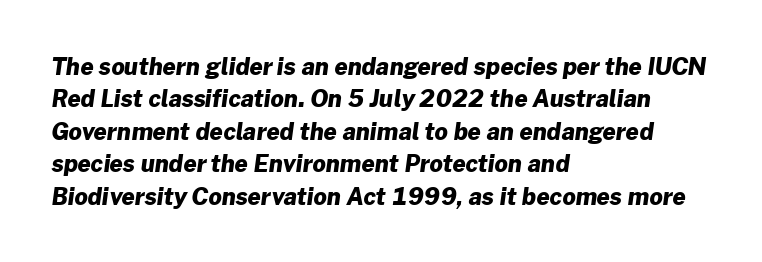
Teacher's note: observe the even left margin — that is flush-left alignment. This is heavy type, rendered in bold. Compared with typical body copy, the letter spacing here is the same. Is there much room between lines? A standard amount, neither cramped nor airy. Lines of text with bare space underneath.
